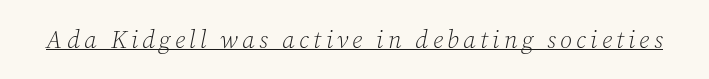
The image shows 25 px text type, italic (leaning right); set underlined.
